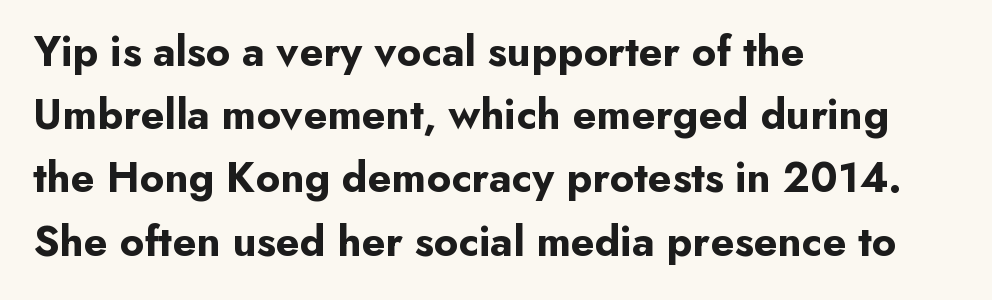
How heavy is the stroke? Heavy — this is a bold. Font category for this specimen: sans-serif. Ascenders rise straight up at ninety degrees. Standard letterfit; no display-style spreading of the glyphs. Casual observation: everything's shoved over to the left.
